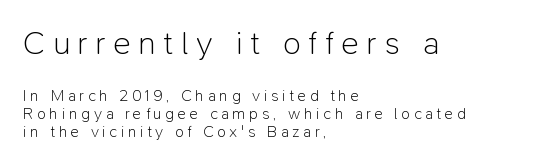
{"serif": "no", "italic": "no", "bold": "no", "weight": "light", "width": "normal", "stroke_contrast": "low", "x_height": "medium", "monospaced": "no", "underline": "no", "align": "left", "line_spacing": "tight", "line_spacing_ratio": 1.12, "letter_spacing": "wide", "letter_spacing_em": 0.23, "larger_block": "first", "size_ratio": 2.06, "glyph_px": 33}
